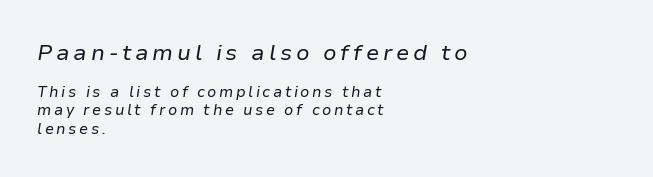
{"italic": "yes", "lean": "right", "slant_degrees": 9, "bold": "no", "underline": "no", "align": "left", "line_spacing_ratio": 1.21, "larger_block": "first", "size_ratio": 1.47, "glyph_px": 22}
